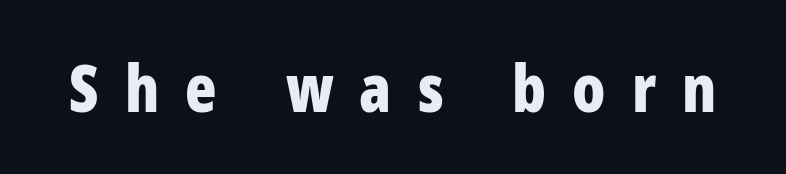
{"serif": "no", "italic": "no", "bold": "yes", "weight": "bold", "width": "condensed", "stroke_contrast": "low", "x_height": "medium", "monospaced": "no", "underline": "no", "letter_spacing": "wide", "letter_spacing_em": 0.4, "glyph_px": 65}
